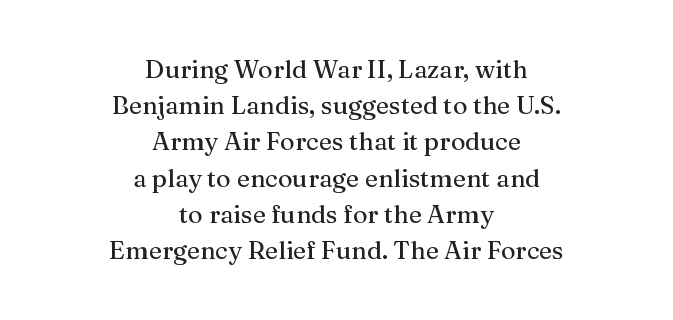
The image shows 25 px text type, upright; set centered, normal line spacing (1.45x), normal letter spacing, not underlined.
